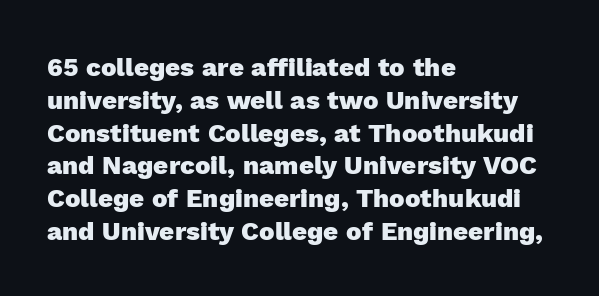
{"italic": "no", "bold": "yes", "underline": "no", "align": "left", "line_spacing": "normal", "line_spacing_ratio": 1.26, "letter_spacing": "normal", "letter_spacing_em": 0.0, "glyph_px": 26}
